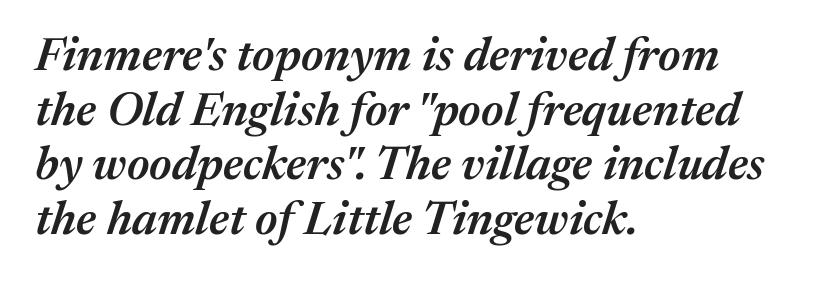
Q: Is the text bold? A: Semi-bold.
Q: Is the text italic (slanted)? A: Yes, it leans right by about 17 degrees.
Q: Is the text underlined? A: No.
Q: How is the paragraph aligned? A: Left-aligned.
Q: Is the spacing between letters normal or unusually wide? A: Normal.
Q: Width (condensed, normal, or wide)? A: Normal.
Q: Stroke contrast? A: Medium.
Q: x-height? A: Medium.
Q: Monospaced? A: No.
